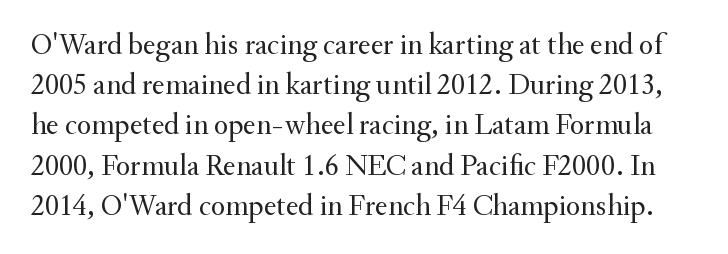
The image shows 30 px regular-weight serif type, upright; set normal line spacing (1.34x), normal letter spacing, not underlined; medium stroke contrast and a small x-height.
